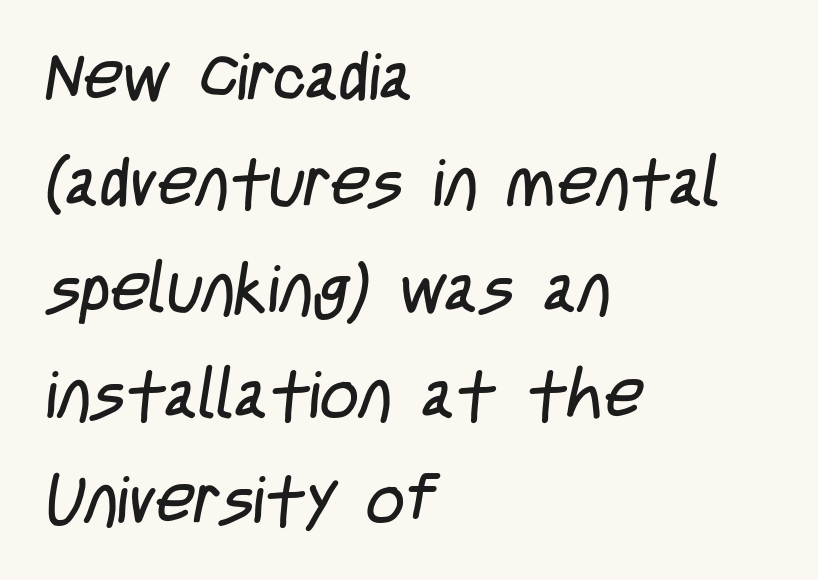
Here the designer chose a conventional face with non-uniform glyph widths. The face looks like a standard text weight, possibly lighter. The typeface chosen for these lines omits serifs. The text block is weighted toward the left margin, trailing off unevenly rightward.
